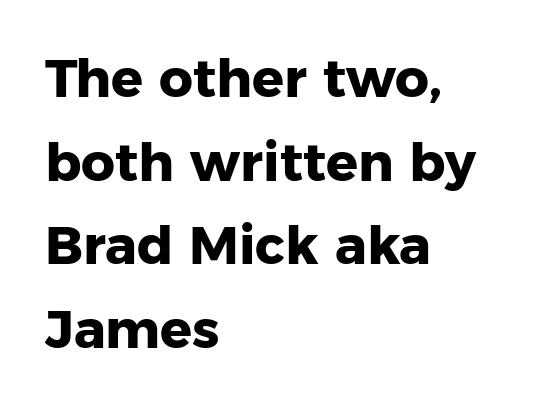
Q: Is the text bold? A: Yes.
Q: Is the text italic (slanted)? A: No, it is upright.
Q: Is the typeface a serif or a sans-serif typeface? A: Sans-serif.
Q: Is the text underlined? A: No.
Q: How is the paragraph aligned? A: Left-aligned.
Q: Is the spacing between letters normal or unusually wide? A: Normal.
Q: Is the spacing between lines tight, normal or loose? A: Normal.
Q: Width (condensed, normal, or wide)? A: Normal.
Q: Stroke contrast? A: Low.
Q: x-height? A: Medium.
Q: Monospaced? A: No.
